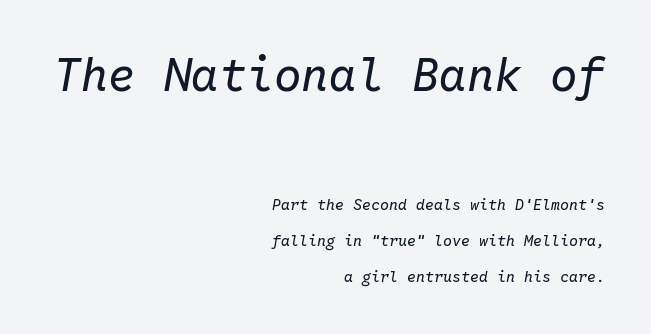
{"italic": "yes", "lean": "right", "slant_degrees": 10, "bold": "no", "weight": "regular", "width": "normal", "stroke_contrast": "low", "x_height": "medium", "monospaced": "yes", "underline": "no", "align": "right", "line_spacing": "loose", "line_spacing_ratio": 2.43, "letter_spacing": "normal", "letter_spacing_em": 0.0, "larger_block": "first", "size_ratio": 3.07, "glyph_px": 46}
